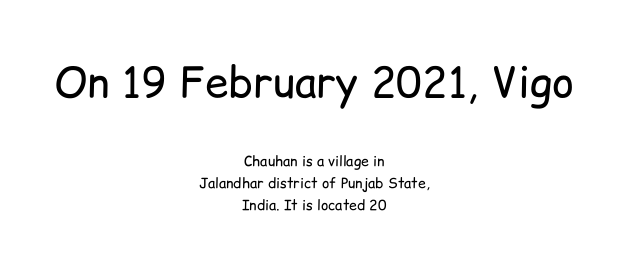
Rendered with straight, roman letterforms. Bare-footed words on every line. The face used here is rendered with its standard letterfit. Alignment: centered.
